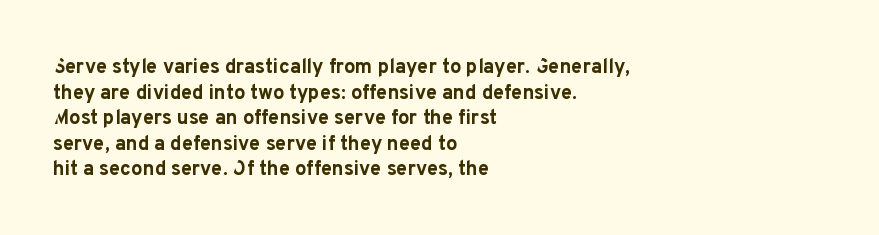
The letters stand straight up with perfectly vertical stems. The space directly below the letters is spotless. Letter spacing: default. Bold? Absolutely — the strokes are thick and heavy. The leading is moderate, giving the passage an even texture. The lines in this sample share a left origin and differ only in where they stop.
